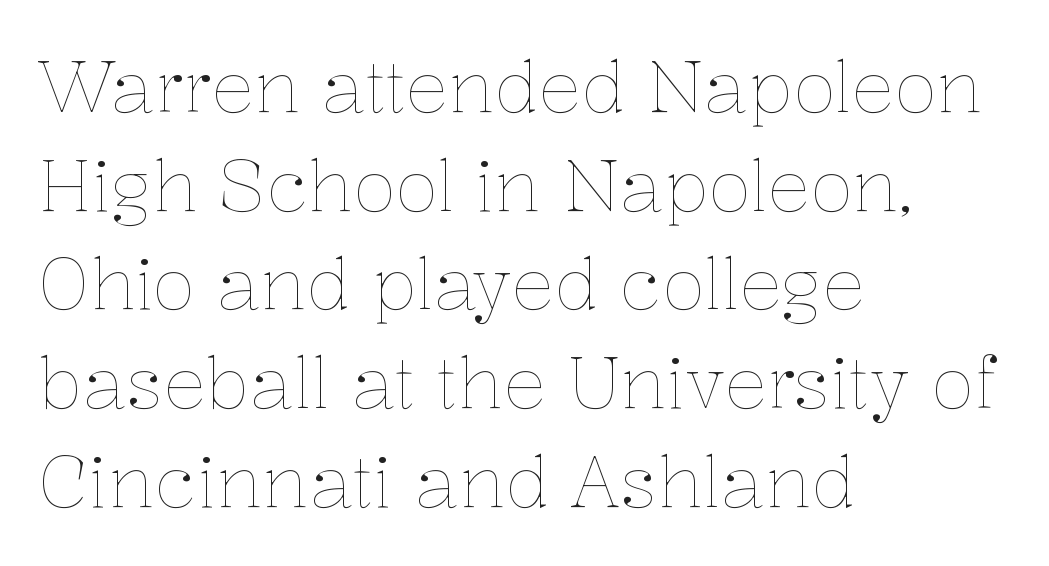
{"italic": "no", "bold": "no", "weight": "thin", "width": "normal", "stroke_contrast": "low", "x_height": "medium", "monospaced": "no", "underline": "no", "align": "left", "line_spacing": "normal", "line_spacing_ratio": 1.39, "letter_spacing": "normal", "letter_spacing_em": 0.0, "glyph_px": 71}
